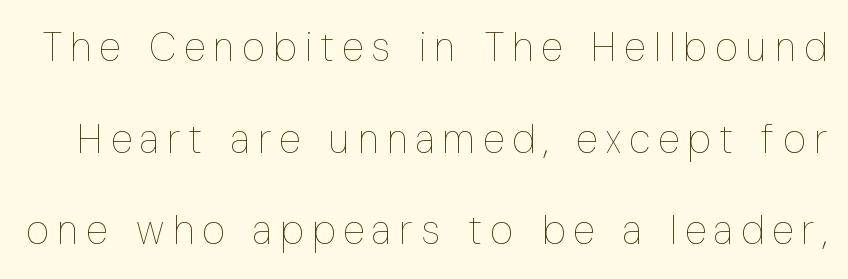
A great deal of white space separates one row of letters from the next. Letters rest on an invisible, unmarked baseline. Think of a printed novel: that variable character pitch is what you see here. Each word looks stretched out because of the extra space between its letters. Weight: regular or lighter. The specimen reads as upright at a glance.
